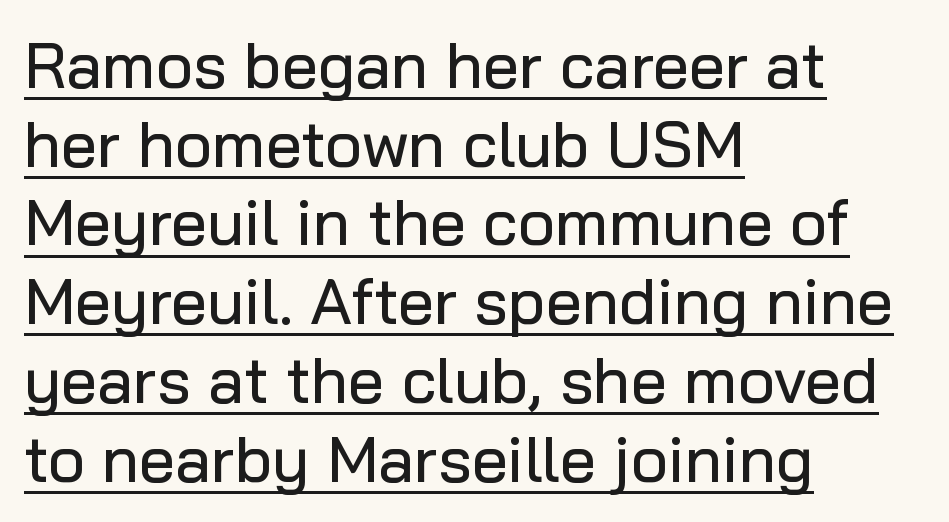
{"serif": "no", "italic": "no", "width": "normal", "stroke_contrast": "low", "x_height": "medium", "monospaced": "no", "underline": "yes", "align": "left", "line_spacing_ratio": 1.23, "letter_spacing": "normal", "letter_spacing_em": 0.0, "glyph_px": 64}
